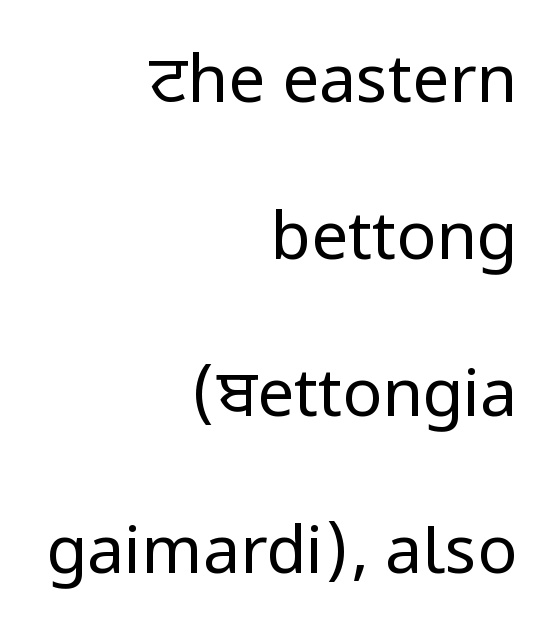
Q: Is the text bold? A: No.
Q: Is the text italic (slanted)? A: No, it is upright.
Q: Is the typeface a serif or a sans-serif typeface? A: Sans-serif.
Q: Is the text underlined? A: No.
Q: How is the paragraph aligned? A: Right-aligned.
Q: Is the spacing between letters normal or unusually wide? A: Normal.
Q: Is the spacing between lines tight, normal or loose? A: Loose.
Q: Width (condensed, normal, or wide)? A: Condensed.
Q: Stroke contrast? A: Low.
Q: x-height? A: Large.
Q: Monospaced? A: No.
